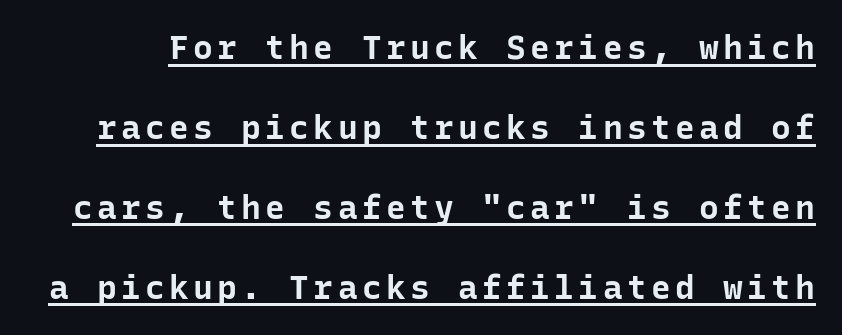
{"serif": "no", "italic": "no", "bold": "yes", "weight": "bold", "width": "normal", "stroke_contrast": "low", "x_height": "medium", "monospaced": "yes", "underline": "yes", "line_spacing": "loose", "line_spacing_ratio": 2.42, "glyph_px": 33}
